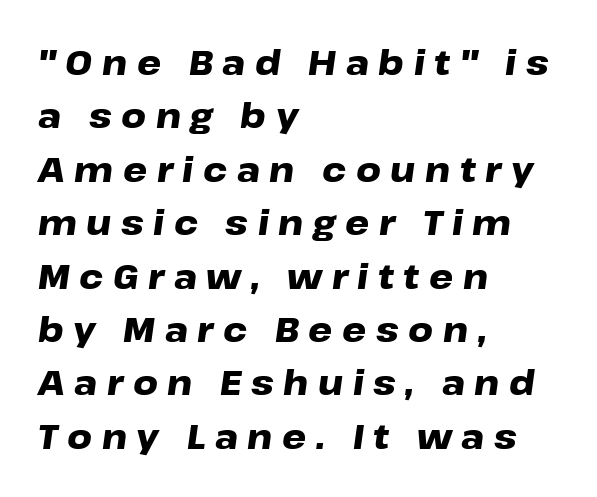
Tracking value appears strongly positive — letters spread wide. Italic? Definitely — the glyphs are oblique. Evenly set lines give the paragraph a standard silhouette. Does the weight exceed regular? Yes, all the way to bold. Has an underline been added? It has not.
